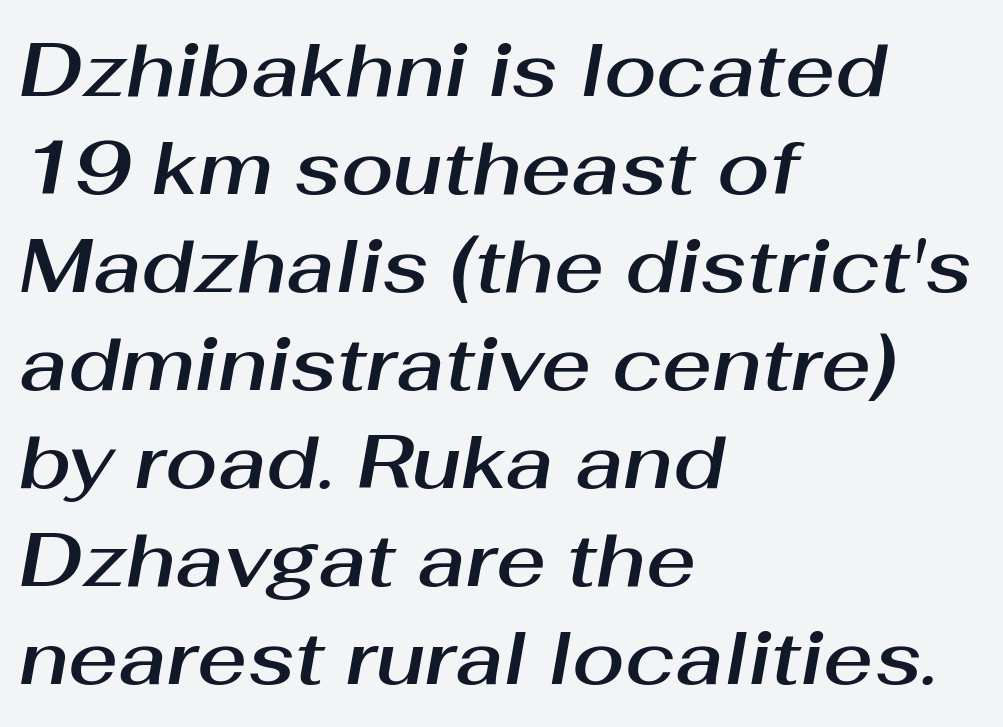
Q: Is the text italic (slanted)? A: Yes, it leans right by about 10 degrees.
Q: Is the text underlined? A: No.
Q: How is the paragraph aligned? A: Left-aligned.
Q: Is the spacing between letters normal or unusually wide? A: Normal.
Q: Is the spacing between lines tight, normal or loose? A: Normal.
Q: Width (condensed, normal, or wide)? A: Normal.
Q: Stroke contrast? A: Medium.
Q: x-height? A: Medium.
Q: Monospaced? A: No.
